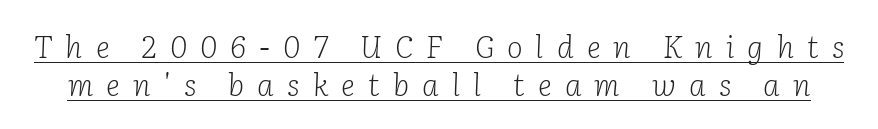
Yep, those are serifs on the letters. Successive baselines arrive at the customary interval. Students, note that the glyphs here are deliberately spaced far apart. Stems here are at most as thick as an everyday book face. Observe the lean: these are italic letterforms. Here the designer chose a conventional face with non-uniform glyph widths.
